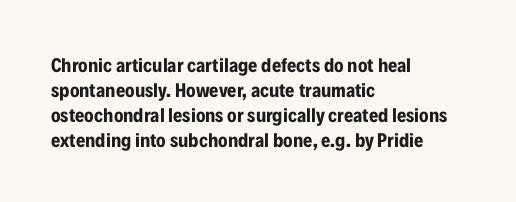
Q: Is the text bold? A: Yes.
Q: Is the text italic (slanted)? A: No, it is upright.
Q: Is the text underlined? A: No.
Q: How is the paragraph aligned? A: Left-aligned.
Q: Is the spacing between letters normal or unusually wide? A: Normal.
Q: Is the spacing between lines tight, normal or loose? A: Normal.
